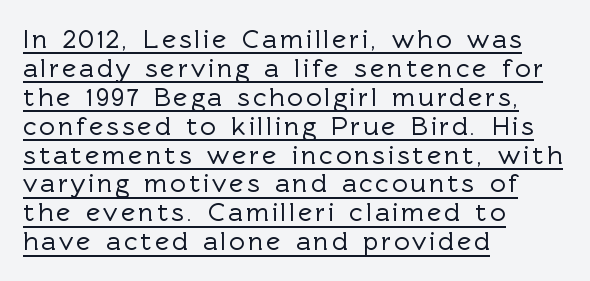
Q: Is the text italic (slanted)? A: No, it is upright.
Q: Is the text underlined? A: Yes.
Q: How is the paragraph aligned? A: Left-aligned.
Q: Is the spacing between lines tight, normal or loose? A: Tight.
